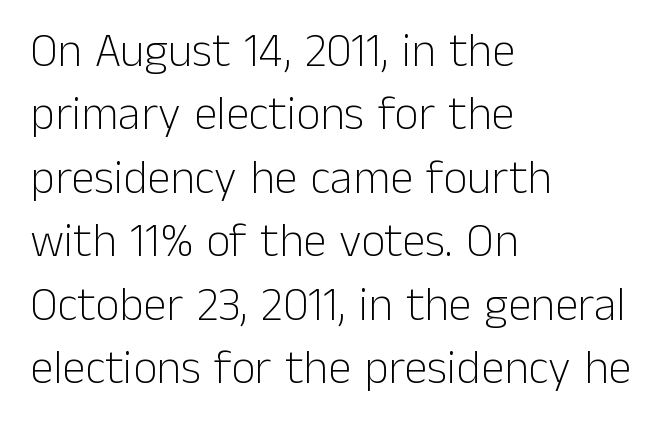
Q: Is the text bold? A: No.
Q: Is the text italic (slanted)? A: No, it is upright.
Q: Is the typeface a serif or a sans-serif typeface? A: Sans-serif.
Q: Is the text underlined? A: No.
Q: How is the paragraph aligned? A: Left-aligned.
Q: Is the spacing between letters normal or unusually wide? A: Normal.
Q: Is the spacing between lines tight, normal or loose? A: Normal.
Q: Width (condensed, normal, or wide)? A: Normal.
Q: Stroke contrast? A: Low.
Q: x-height? A: Medium.
Q: Monospaced? A: No.
